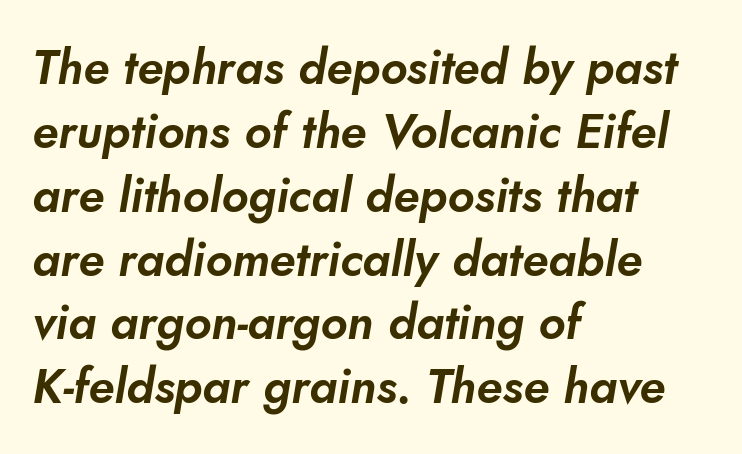
The image shows 48 px sans-serif type; set left-aligned, normal line spacing (1.33x), normal letter spacing, not underlined; low stroke contrast and a small x-height.
